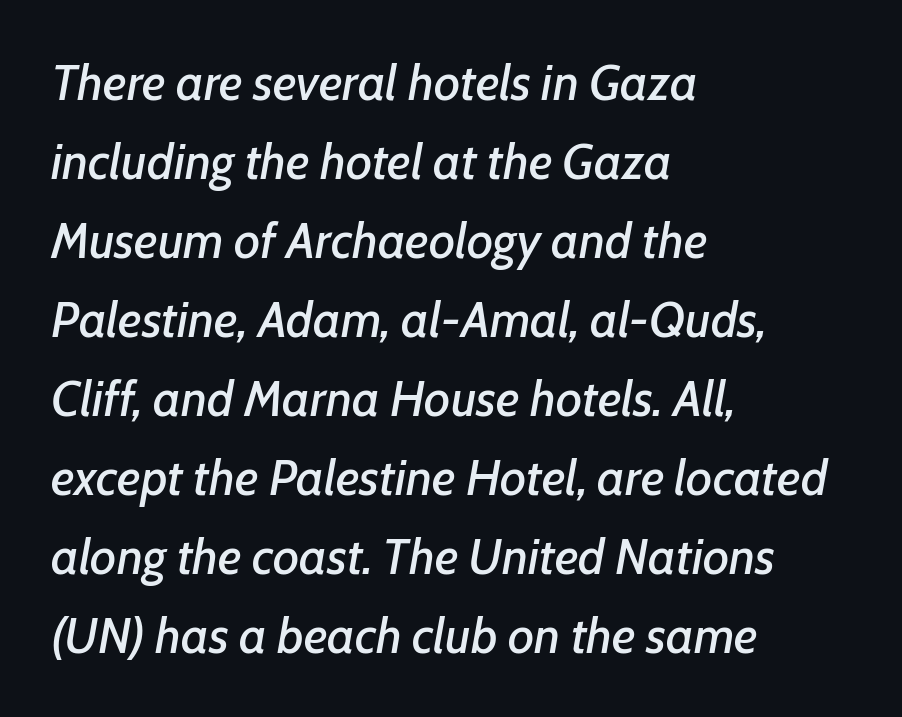
The image shows 50 px text type, italic (leaning right); set left-aligned, normal line spacing (1.58x), normal letter spacing, not underlined; low stroke contrast and a medium x-height.
